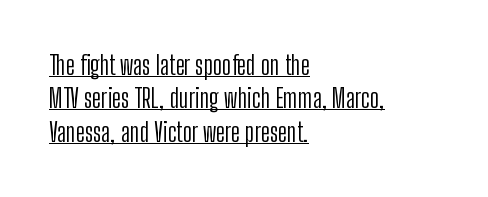
{"italic": "no", "bold": "no", "underline": "yes", "align": "left", "line_spacing": "normal", "line_spacing_ratio": 1.28, "letter_spacing": "normal", "letter_spacing_em": 0.0, "glyph_px": 26}
